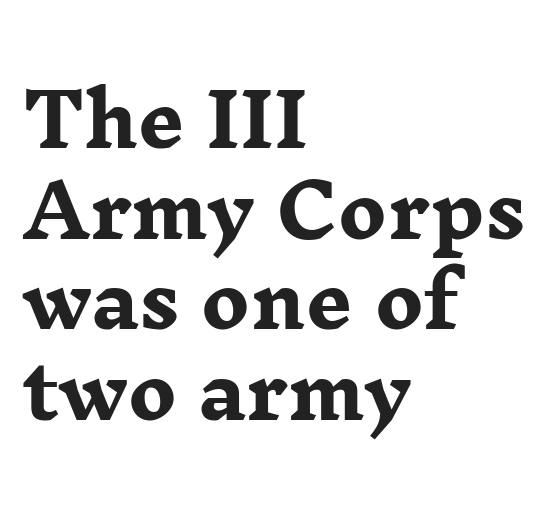
The image shows 73 px heavy, wide serif type, upright; set left-aligned, line spacing 1.24x, normal letter spacing, not underlined; low stroke contrast and a medium x-height.
